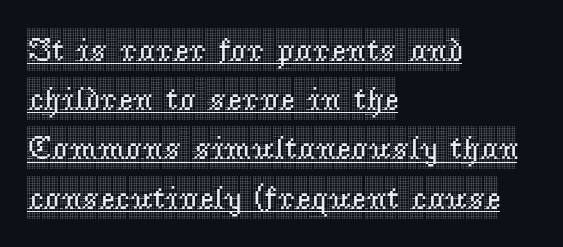
The image shows 33 px condensed serif type, upright; set left-aligned, normal line spacing (1.49x), normal letter spacing, underlined; a large x-height.
